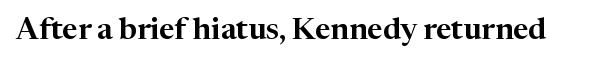
The baseline area is clear. The line texture is even and compact thanks to regular tracking. Ordinary non-slanted type is in use. In terms of letterform style, serifs are clearly present. Proportional: the letters do not fall into vertical columns.
